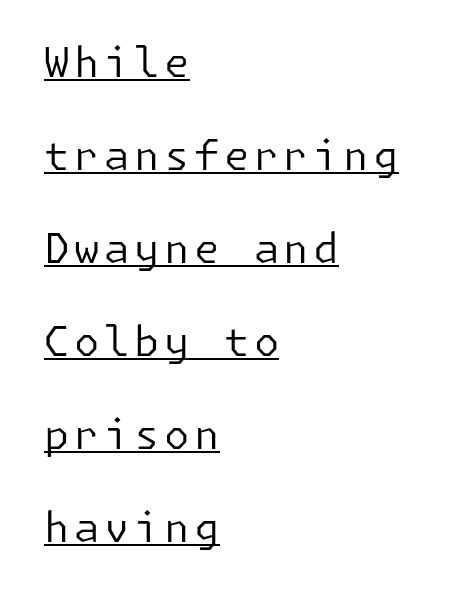
The image shows 41 px regular-weight sans-serif type, upright; set left-aligned, loose line spacing (2.27x), underlined; low stroke contrast and a medium x-height.
